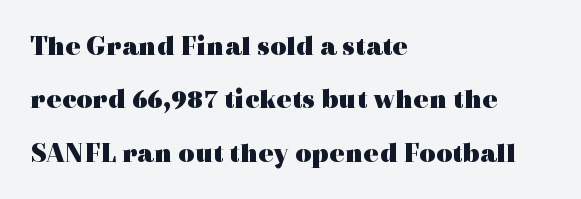
Q: Is the text bold? A: Yes.
Q: Is the text italic (slanted)? A: No, it is upright.
Q: Is the typeface a serif or a sans-serif typeface? A: Serif.
Q: Is the text underlined? A: No.
Q: How is the paragraph aligned? A: Left-aligned.
Q: Is the spacing between letters normal or unusually wide? A: Normal.
Q: Is the spacing between lines tight, normal or loose? A: Loose.
Q: Width (condensed, normal, or wide)? A: Wide.
Q: x-height? A: Medium.
Q: Monospaced? A: No.
